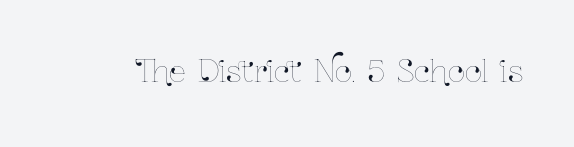
Default kerning and tracking; the words read as compact shapes. This rendering features lettering with no underline. Think of a printed novel: that variable character pitch is what you see here. Posture: upright roman.
